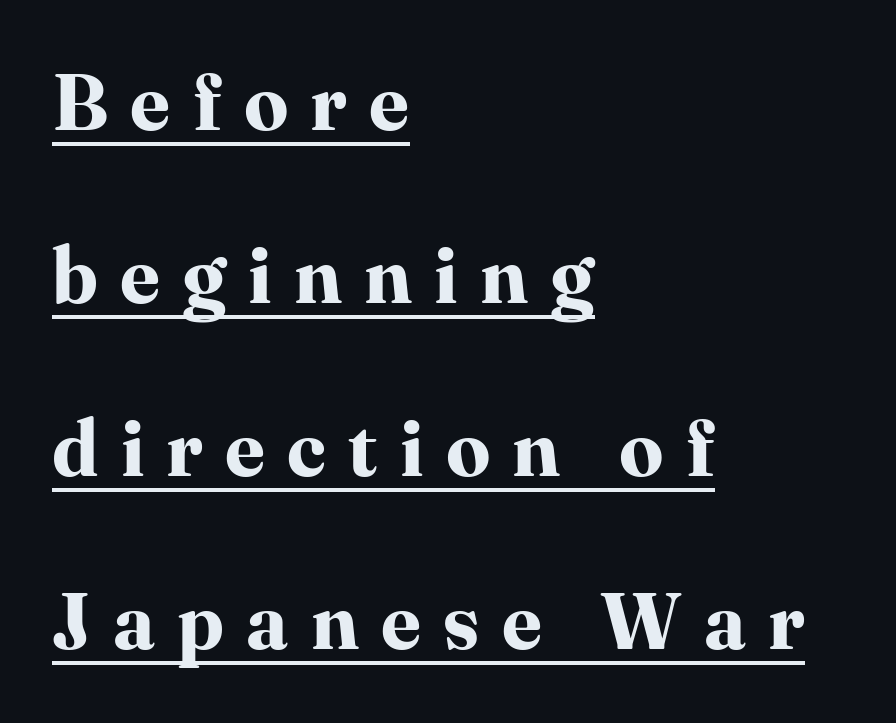
Q: Is the text bold? A: Yes.
Q: Is the text italic (slanted)? A: No, it is upright.
Q: Is the typeface a serif or a sans-serif typeface? A: Serif.
Q: Is the text underlined? A: Yes.
Q: How is the paragraph aligned? A: Left-aligned.
Q: Is the spacing between letters normal or unusually wide? A: Unusually wide.
Q: Is the spacing between lines tight, normal or loose? A: Loose.
Q: Width (condensed, normal, or wide)? A: Normal.
Q: Stroke contrast? A: High.
Q: x-height? A: Medium.
Q: Monospaced? A: No.
